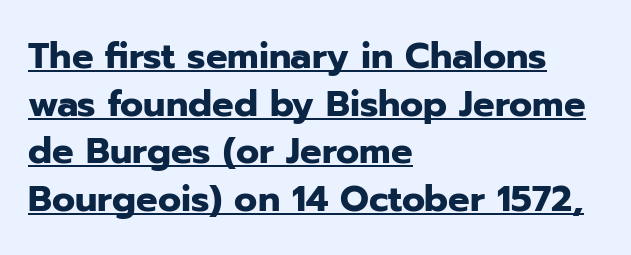
If you drew a line through each stem, it would be perfectly vertical. The passage shown stacks its lines at a standard gap. Does the type have serifs? No, each stem ends abruptly. Observe the ordinary spacing: letters are neighbours, not strangers. These characters rest on top of a visible drawn line. Layout note: lines flush left.
